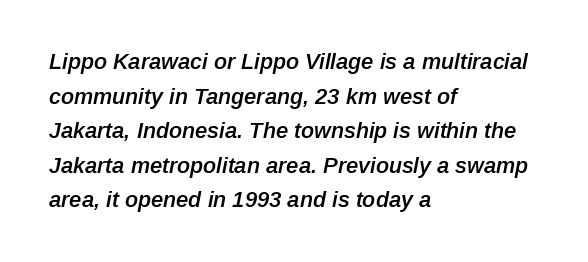
{"italic": "yes", "lean": "right", "slant_degrees": 12, "bold": "semi", "underline": "no", "align": "left", "line_spacing": "normal", "line_spacing_ratio": 1.57, "letter_spacing": "normal", "letter_spacing_em": 0.0, "glyph_px": 22}
